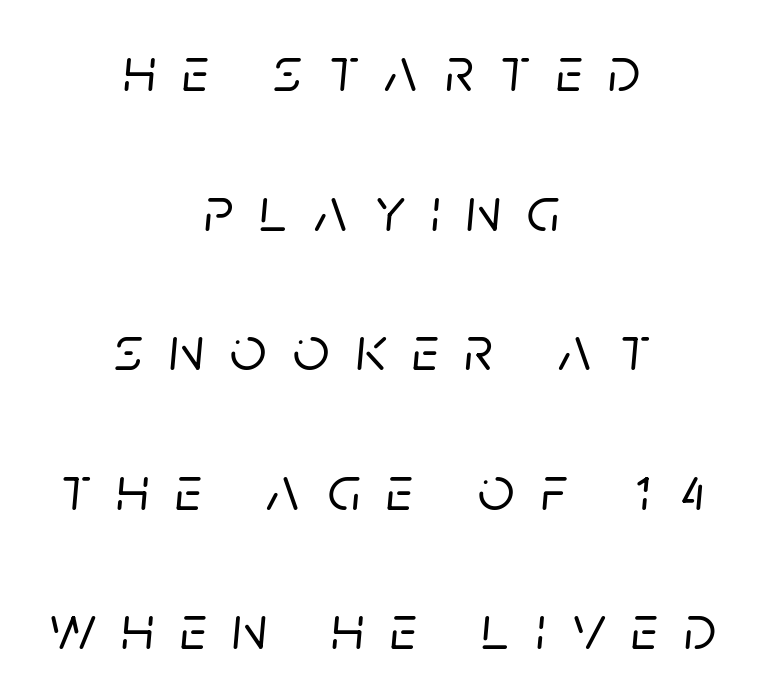
{"italic": "yes", "lean": "right", "slant_degrees": 5, "width": "normal", "stroke_contrast": "low", "x_height": "large", "monospaced": "no", "underline": "no", "align": "center", "line_spacing": "loose", "line_spacing_ratio": 2.18, "letter_spacing": "wide", "letter_spacing_em": 0.41, "glyph_px": 64}
